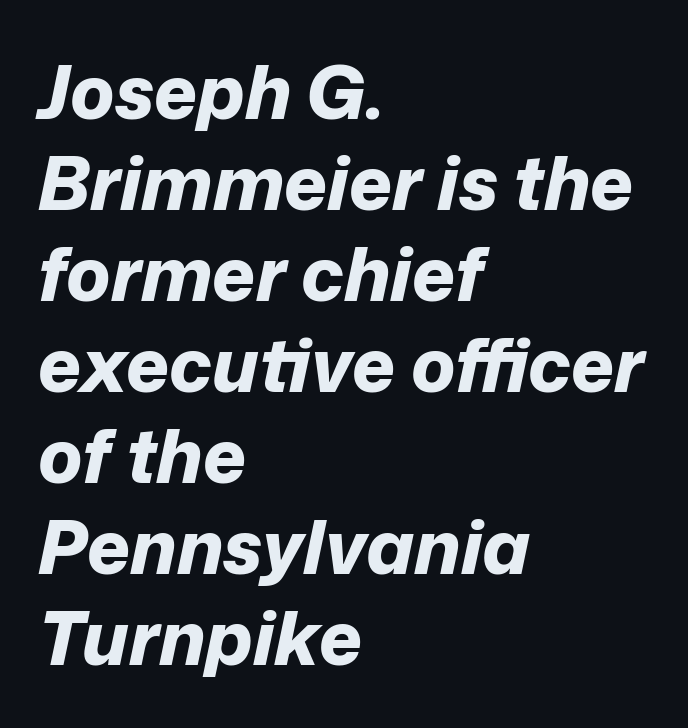
The image shows 74 px bold type, italic (leaning right); set left-aligned, line spacing 1.23x, normal letter spacing, not underlined; low stroke contrast and a medium x-height.
